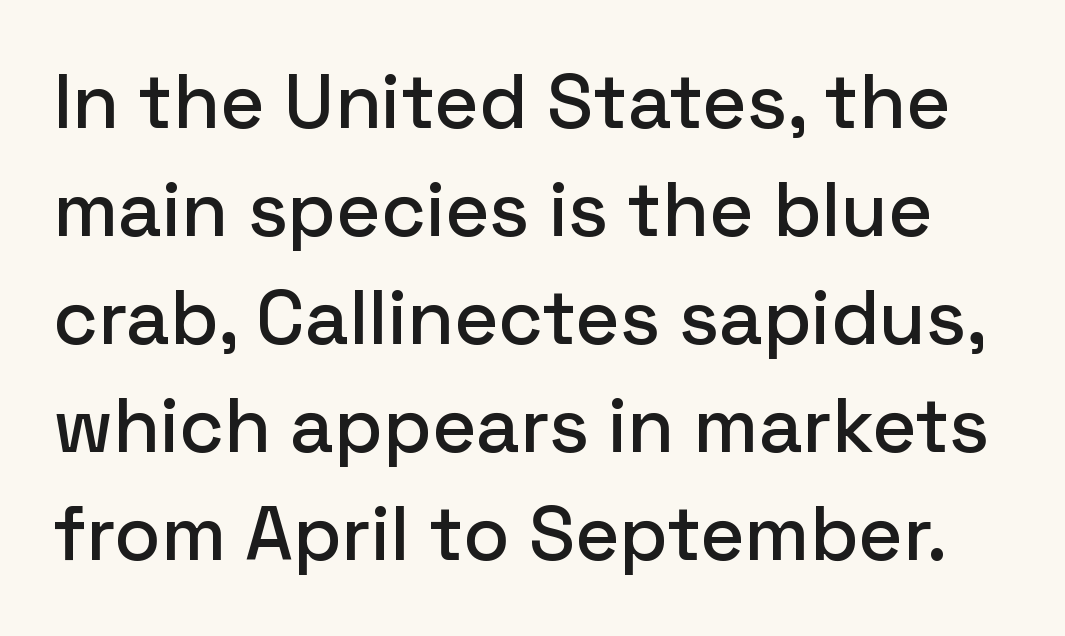
The designer left line spacing at the default. This rendering employs a face without finishing strokes, i.e., a sans-serif. Has an underline been added? It has not. Do the letters lean? They stand straight. Spacing between characters is what you'd get straight out of the box.
